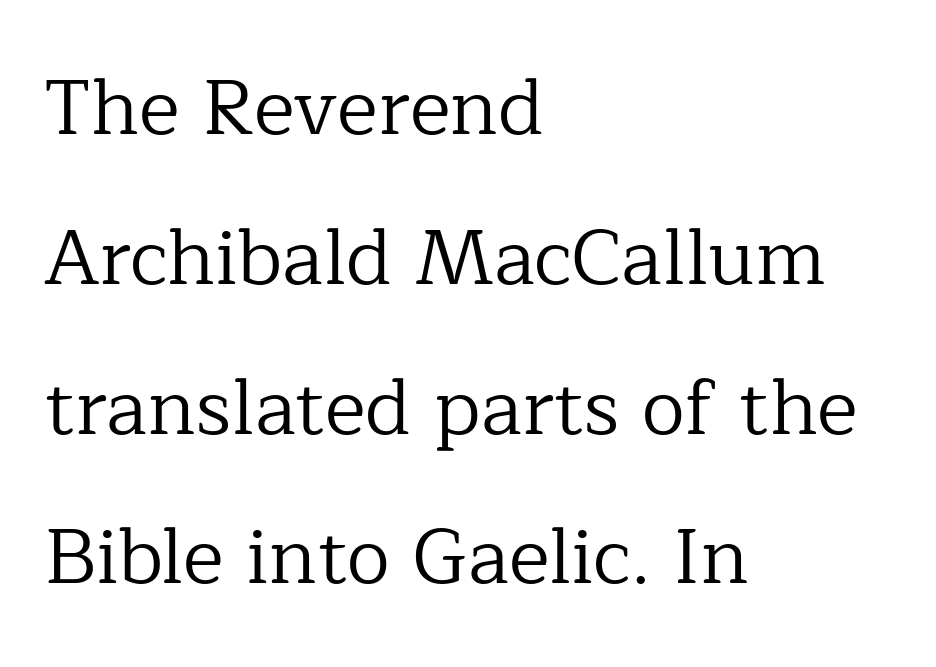
Reading down the block, your eye returns to a fixed left position each line. Baseline-to-baseline distance is far greater than the letter height. The rendering shows small feet on the letterforms — a serif design. Words appear dense and cohesive because spacing is normal.
